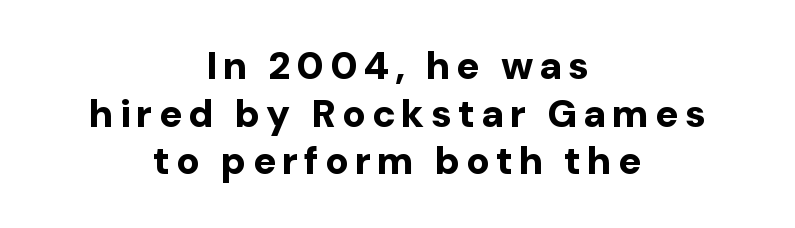
The passage shown is emphatically bold. A roman cut, with each character standing at attention. Decoration check: the copy has no underline. In terms of letterform style, serifs are entirely absent. The face used here is proportionally spaced, like ordinary book or web type. Alignment: centered.
